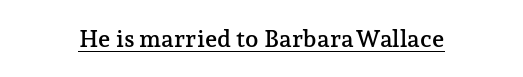
Q: Is the text italic (slanted)? A: No, it is upright.
Q: Is the text underlined? A: Yes.
Q: Is the spacing between letters normal or unusually wide? A: Normal.
